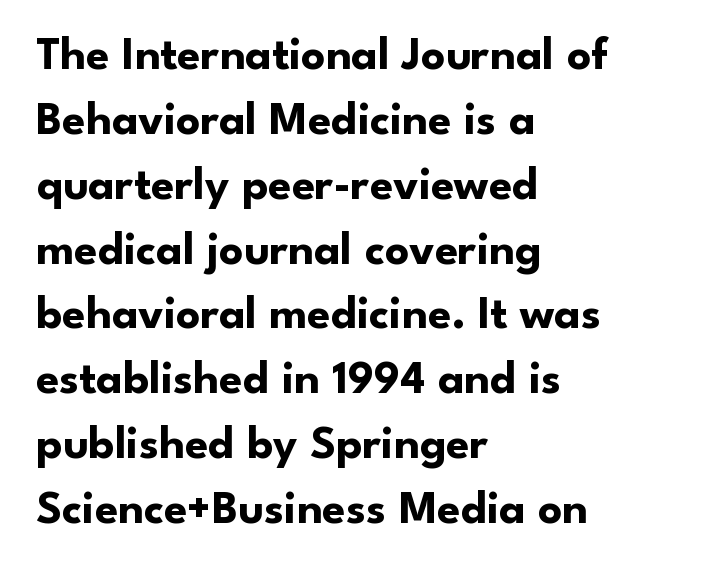
These lines sit exactly where default settings would place them. The text block is weighted toward the left margin, trailing off unevenly rightward. Each letter keeps its own natural width here, so spacing adapts to shape. What stands out about the letter spacing? Nothing — it is the standard amount. Type style note: lacks serifs. The string is rendered with underlining switched off.
